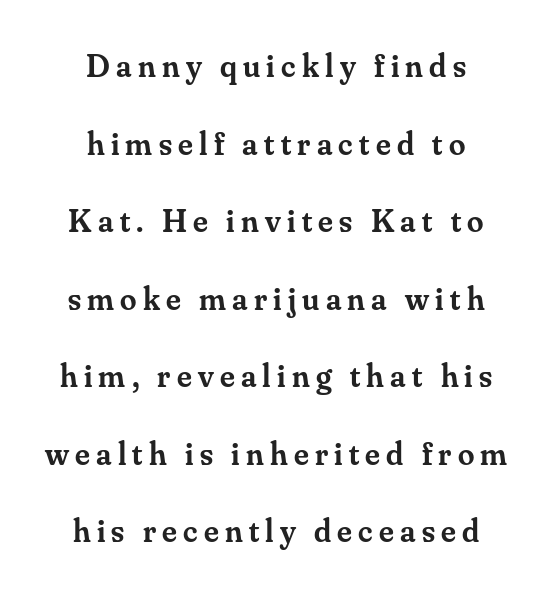
{"serif": "yes", "italic": "no", "bold": "semi", "weight": "semibold", "width": "normal", "stroke_contrast": "medium", "x_height": "small", "monospaced": "no", "underline": "no", "align": "center", "line_spacing": "loose", "line_spacing_ratio": 2.35, "glyph_px": 33}
